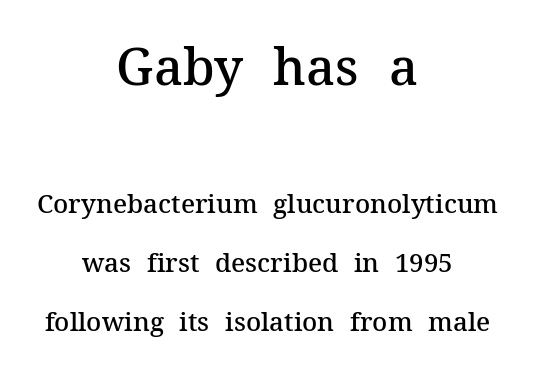
The image shows 51 px semibold serif type, upright; set centered, loose line spacing (2.27x), normal letter spacing, not underlined; the first (top) block is 1.96x larger; medium stroke contrast and a medium x-height.
